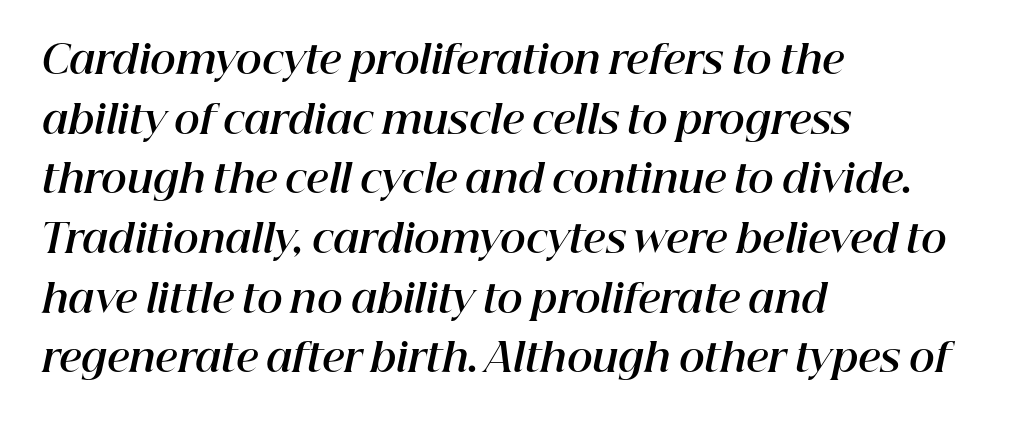
What weight is shown? A full bold with thick strokes. The strip under each line holds only bare page. Character widths vary here, with narrow letters taking less room than wide ones. The specimen reads as italic at a glance. Nothing unusual about the tracking: characters are spaced as the font intends.
